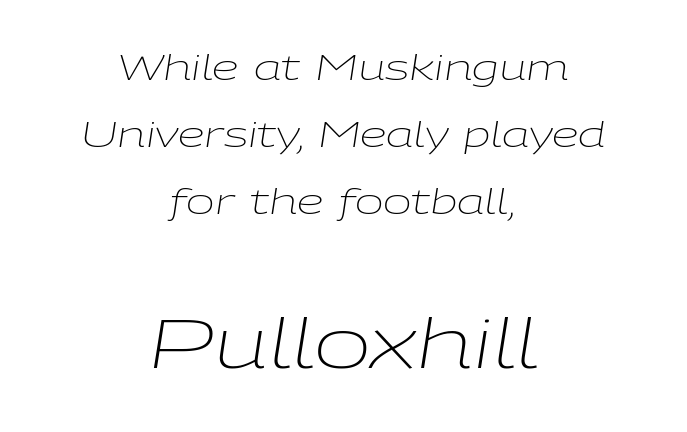
Between these two stacked blocks, the lower one wins on size. Varying glyph widths throughout — classic text-font behaviour. Honestly, there is no underline to notice here at all. This sample uses plain, unmodified letter spacing. If you drew a line through each stem, it would be angled.
